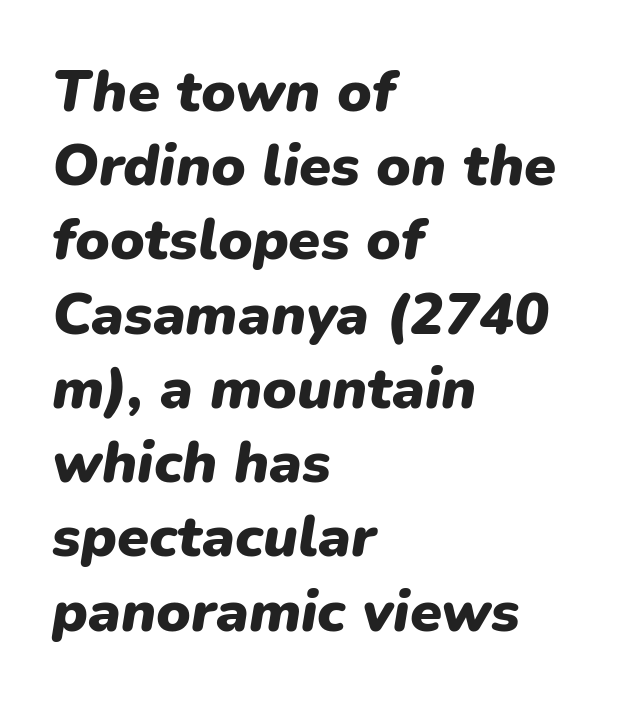
{"italic": "yes", "lean": "right", "slant_degrees": 9, "bold": "yes", "weight": "heavy", "width": "normal", "stroke_contrast": "low", "x_height": "medium", "monospaced": "no", "underline": "no", "align": "left", "line_spacing": "normal", "line_spacing_ratio": 1.28, "letter_spacing": "normal", "letter_spacing_em": 0.0, "glyph_px": 58}
